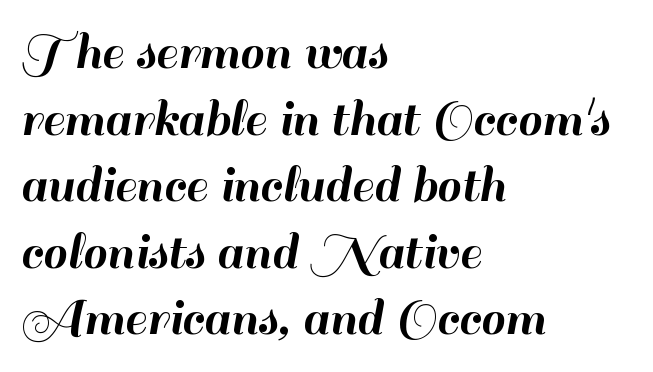
{"serif": "no", "width": "normal", "stroke_contrast": "high", "x_height": "small", "monospaced": "no", "underline": "no", "align": "left", "line_spacing_ratio": 1.21, "letter_spacing": "normal", "letter_spacing_em": 0.0, "glyph_px": 55}
